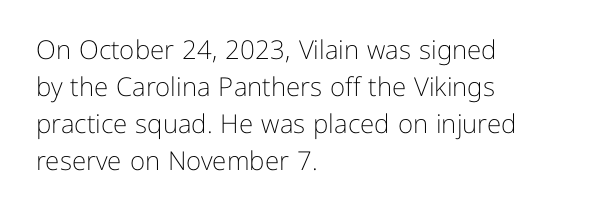
Q: Is the text bold? A: No.
Q: Is the text italic (slanted)? A: No, it is upright.
Q: Is the text underlined? A: No.
Q: How is the paragraph aligned? A: Left-aligned.
Q: Is the spacing between letters normal or unusually wide? A: Normal.
Q: Is the spacing between lines tight, normal or loose? A: Normal.
